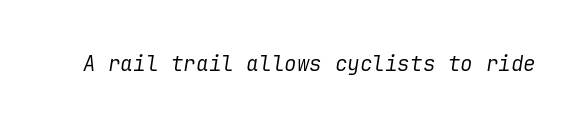
Q: Is the text bold? A: No.
Q: Is the text italic (slanted)? A: Yes, it leans right by about 9 degrees.
Q: Is the text underlined? A: No.
Q: Is the spacing between letters normal or unusually wide? A: Normal.
